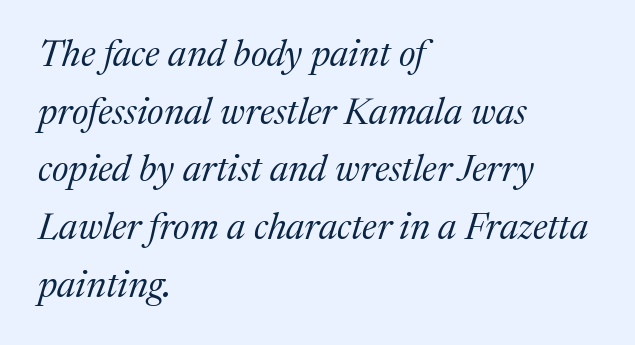
The image shows 37 px regular-weight serif type, italic (leaning right); set left-aligned, normal line spacing (1.56x), normal letter spacing, not underlined; medium stroke contrast and a medium x-height.
